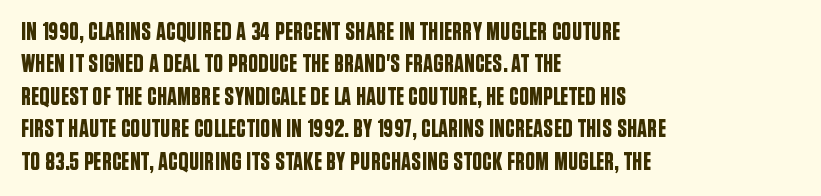
{"italic": "no", "underline": "no", "align": "left", "line_spacing": "normal", "line_spacing_ratio": 1.3, "letter_spacing": "normal", "letter_spacing_em": 0.0, "glyph_px": 25}
